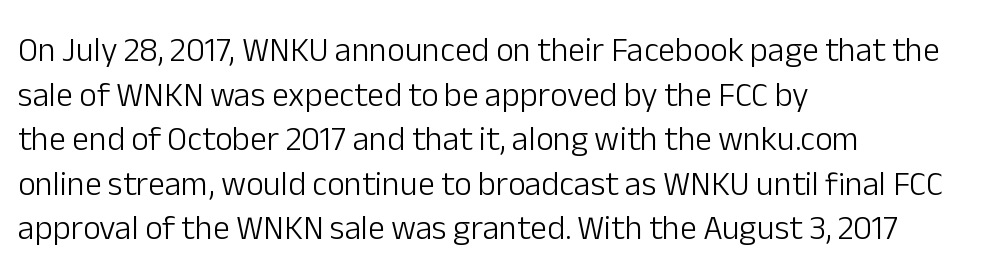
Q: Is the text bold? A: No.
Q: Is the text italic (slanted)? A: No, it is upright.
Q: Is the typeface a serif or a sans-serif typeface? A: Sans-serif.
Q: Is the text underlined? A: No.
Q: How is the paragraph aligned? A: Left-aligned.
Q: Is the spacing between letters normal or unusually wide? A: Normal.
Q: Is the spacing between lines tight, normal or loose? A: Normal.
Q: Width (condensed, normal, or wide)? A: Normal.
Q: Stroke contrast? A: Low.
Q: x-height? A: Medium.
Q: Monospaced? A: No.
